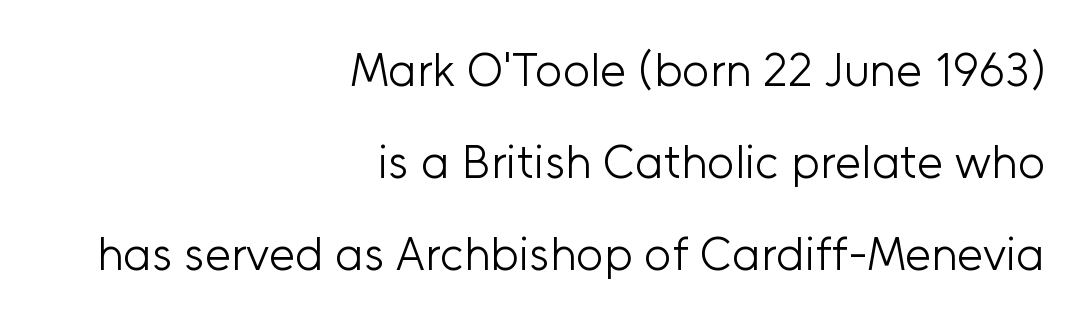
{"serif": "no", "italic": "no", "bold": "no", "weight": "light", "width": "normal", "stroke_contrast": "low", "x_height": "medium", "monospaced": "no", "underline": "no", "align": "right", "line_spacing": "loose", "line_spacing_ratio": 1.96, "letter_spacing": "normal", "letter_spacing_em": 0.0, "glyph_px": 47}
